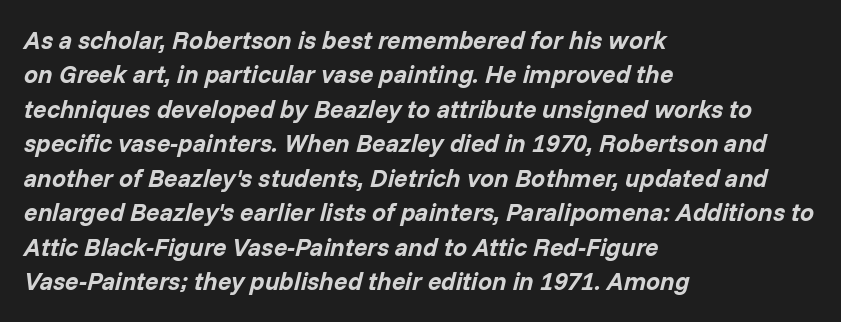
The image shows 25 px bold type, italic (leaning right); set left-aligned, normal line spacing (1.38x), normal letter spacing, not underlined.
